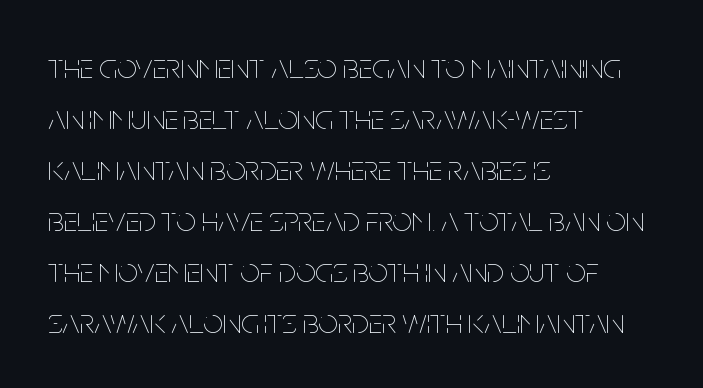
Note the varied advance widths — an 'i' is clearly narrower than an 'm'. A classic flush-left, rag-right setting is used for this passage. Check the space under the baseline: it is left empty. Short note: letters normally spaced. Interline gaps are of average width in this sample.
